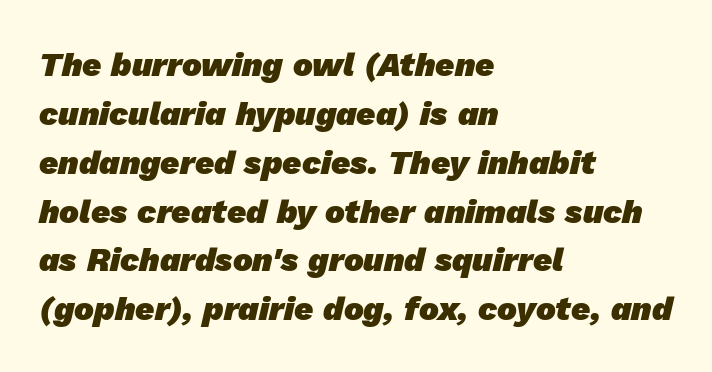
The lines sit at an ordinary, default distance from one another. Is this a fixed-width face? No — the glyphs have proportional, varying widths. The type family on display is of the sans-serif kind. The text block is weighted toward the left margin, trailing off unevenly rightward. The string is rendered with underlining switched off. Honestly, the letter spacing is just normal — you wouldn't notice it.
